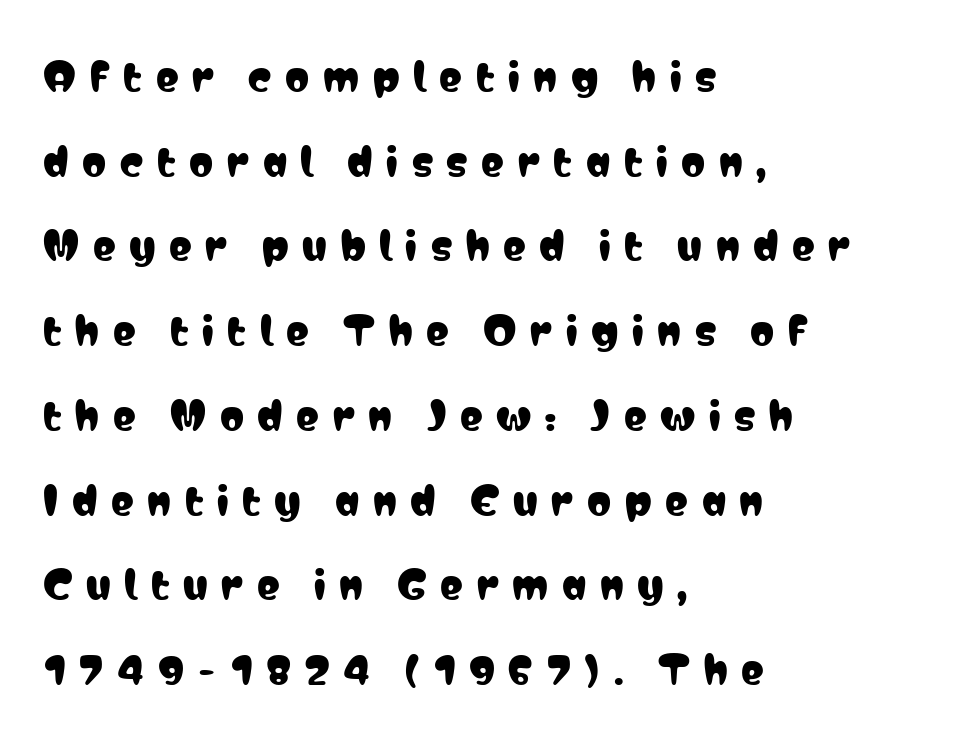
Q: Is the text italic (slanted)? A: No, it is upright.
Q: Is the typeface a serif or a sans-serif typeface? A: Sans-serif.
Q: Is the text underlined? A: No.
Q: How is the paragraph aligned? A: Left-aligned.
Q: Is the spacing between letters normal or unusually wide? A: Unusually wide.
Q: Is the spacing between lines tight, normal or loose? A: Loose.
Q: Width (condensed, normal, or wide)? A: Condensed.
Q: Stroke contrast? A: Low.
Q: x-height? A: Medium.
Q: Monospaced? A: No.
